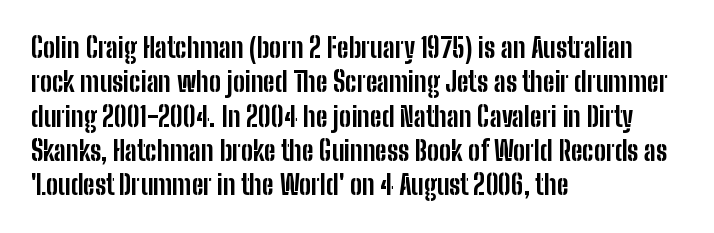
{"italic": "no", "bold": "yes", "underline": "no", "align": "left", "line_spacing": "normal", "line_spacing_ratio": 1.27, "letter_spacing": "normal", "letter_spacing_em": 0.0, "glyph_px": 27}
